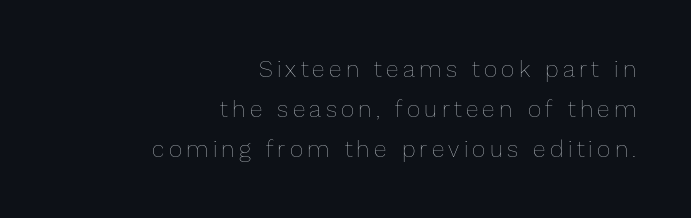
Q: Is the text bold? A: No.
Q: Is the text italic (slanted)? A: No, it is upright.
Q: Is the text underlined? A: No.
Q: How is the paragraph aligned? A: Right-aligned.
